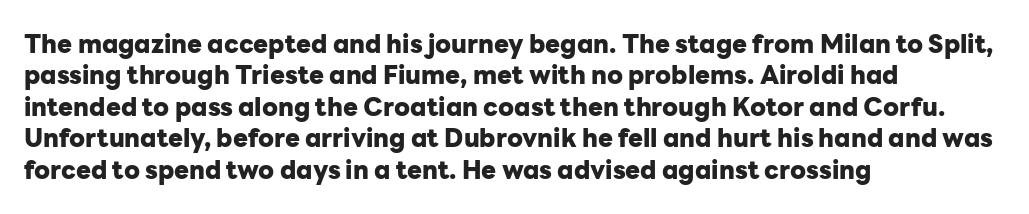
The image shows 25 px bold type, upright; set left-aligned, normal line spacing (1.26x), normal letter spacing, not underlined.
